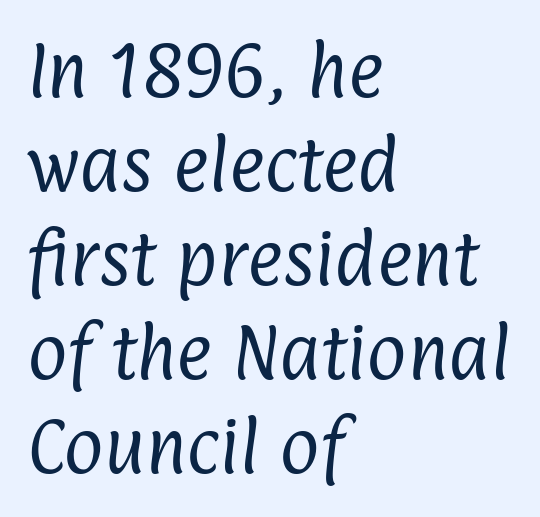
{"serif": "no", "bold": "no", "weight": "regular", "width": "condensed", "stroke_contrast": "low", "x_height": "medium", "monospaced": "no", "underline": "no", "align": "left", "line_spacing": "normal", "line_spacing_ratio": 1.54, "letter_spacing": "normal", "letter_spacing_em": 0.0, "glyph_px": 61}
